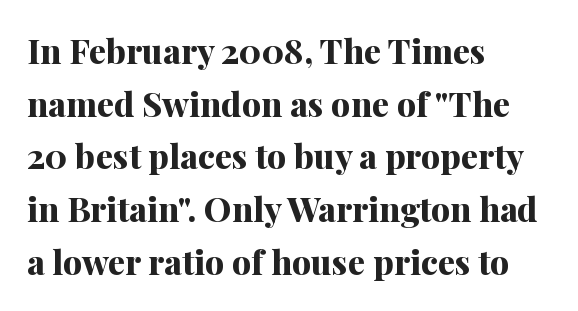
The image shows 34 px bold serif type, upright; set left-aligned, normal line spacing (1.55x), normal letter spacing, not underlined; medium stroke contrast and a medium x-height.
